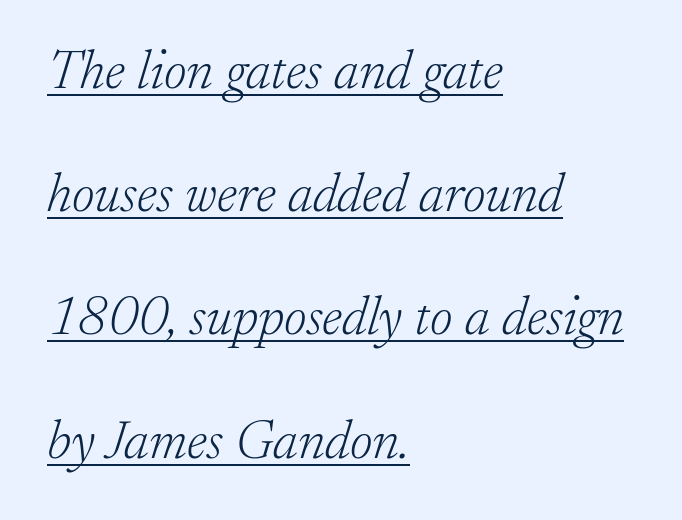
This sample is left-justified, so line endings fall wherever the words run out. The face used here appears with an underline applied. Here the designer chose a conventional face with non-uniform glyph widths. Airy leading. Each word holds together tightly as a unit, with standard inter-letter gaps. Compared with a typical body face, this is equally light or lighter still.
